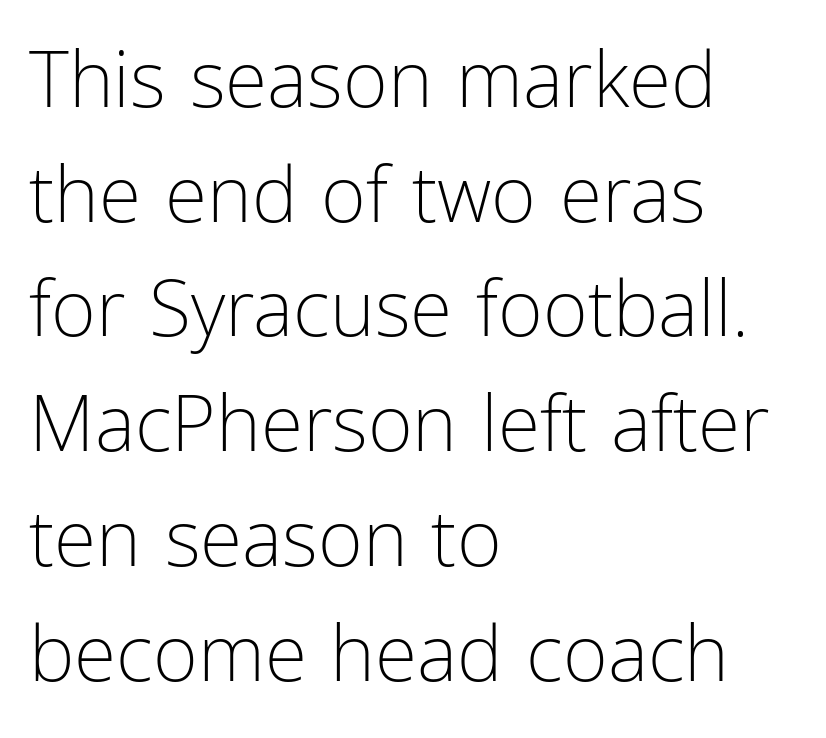
{"serif": "no", "italic": "no", "bold": "no", "weight": "light", "width": "condensed", "stroke_contrast": "low", "x_height": "medium", "monospaced": "no", "underline": "no", "align": "left", "line_spacing": "normal", "line_spacing_ratio": 1.49, "letter_spacing": "normal", "letter_spacing_em": 0.0, "glyph_px": 77}
